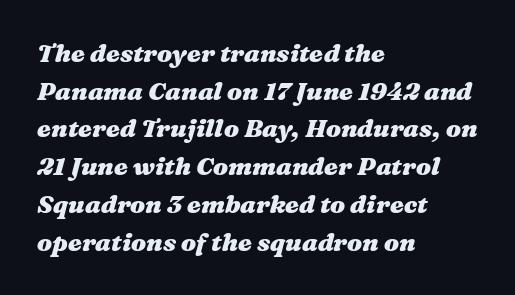
Each new line begins a customary step beneath the previous one. Each glyph is drawn with heavy, bold strokes. Teacher's note: observe the even left margin — that is flush-left alignment. These lines were composed using italics. Nobody drew a line under any word here. Short note: letters normally spaced.
